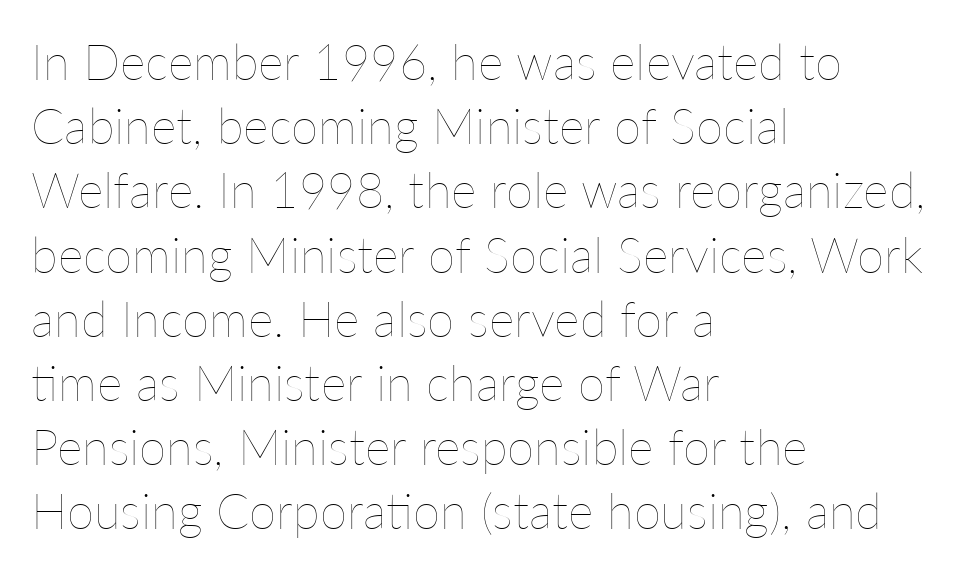
{"italic": "no", "bold": "no", "weight": "thin", "width": "normal", "stroke_contrast": "low", "x_height": "medium", "monospaced": "no", "underline": "no", "align": "left", "line_spacing": "normal", "line_spacing_ratio": 1.31, "letter_spacing": "normal", "letter_spacing_em": 0.0, "glyph_px": 49}
